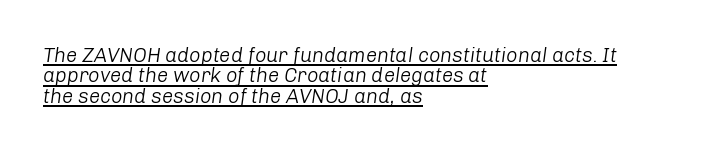
The image shows 20 px text type, italic (leaning right); set left-aligned, tight line spacing (1.02x), normal letter spacing, underlined.
